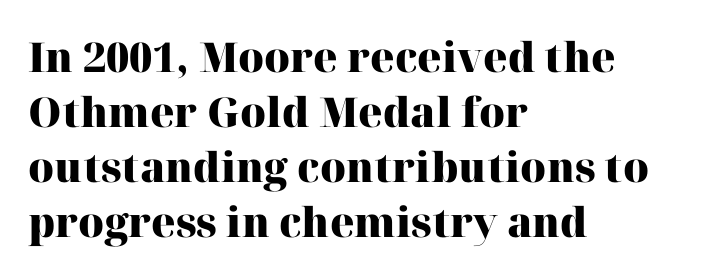
This sample keeps an unexceptional amount of space between lines. Vertical strokes here are truly vertical. The specimen omits any rule beneath the text block's lines. Visually the block forms a straight wall on the left and a jagged coastline on the right.
